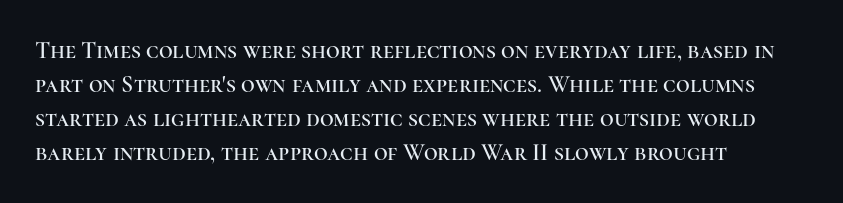
Each word holds together tightly as a unit, with standard inter-letter gaps. Horizontally, the lines are justified to the leading edge only. Check the space under the baseline: it is left empty. Leading matches the norm, producing a regular column.
